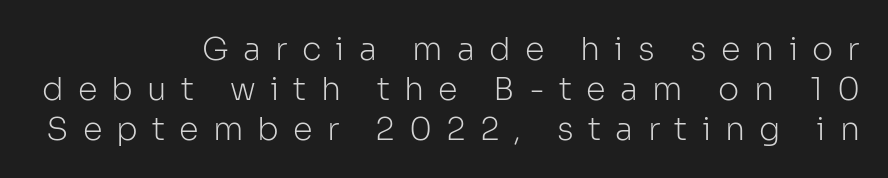
Q: Is the text bold? A: No.
Q: Is the text italic (slanted)? A: No, it is upright.
Q: Is the typeface a serif or a sans-serif typeface? A: Sans-serif.
Q: Is the text underlined? A: No.
Q: How is the paragraph aligned? A: Right-aligned.
Q: Is the spacing between letters normal or unusually wide? A: Unusually wide.
Q: Is the spacing between lines tight, normal or loose? A: Normal.
Q: Width (condensed, normal, or wide)? A: Normal.
Q: Stroke contrast? A: Low.
Q: x-height? A: Medium.
Q: Monospaced? A: No.
